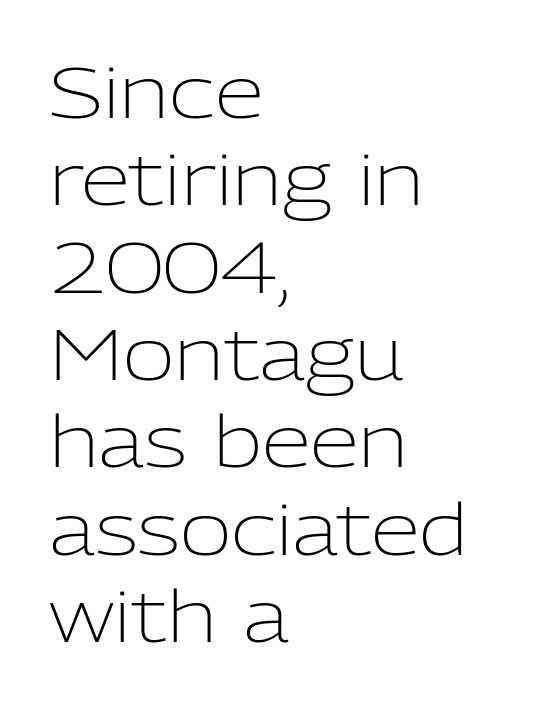
Q: Is the text bold? A: No.
Q: Is the text italic (slanted)? A: No, it is upright.
Q: Is the typeface a serif or a sans-serif typeface? A: Sans-serif.
Q: Is the text underlined? A: No.
Q: How is the paragraph aligned? A: Left-aligned.
Q: Is the spacing between letters normal or unusually wide? A: Normal.
Q: Width (condensed, normal, or wide)? A: Normal.
Q: Stroke contrast? A: Low.
Q: x-height? A: Medium.
Q: Monospaced? A: No.
